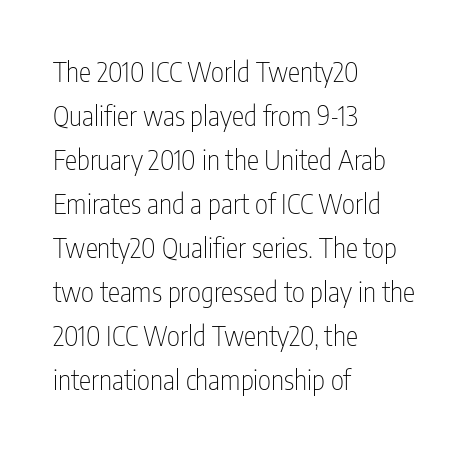
The tracking reads as untouched default to a designer's eye. Check where the strokes stop: nothing finishes them off — pure sans. The face looks like a standard text weight, possibly lighter. Teacher's note: observe the even left margin — that is flush-left alignment.
